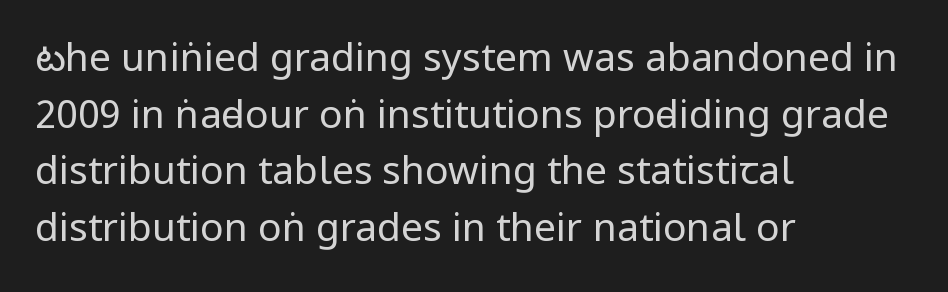
{"serif": "no", "italic": "no", "bold": "no", "weight": "regular", "width": "condensed", "stroke_contrast": "low", "x_height": "large", "monospaced": "no", "underline": "no", "align": "left", "line_spacing": "normal", "line_spacing_ratio": 1.45, "letter_spacing": "normal", "letter_spacing_em": 0.0, "glyph_px": 39}
